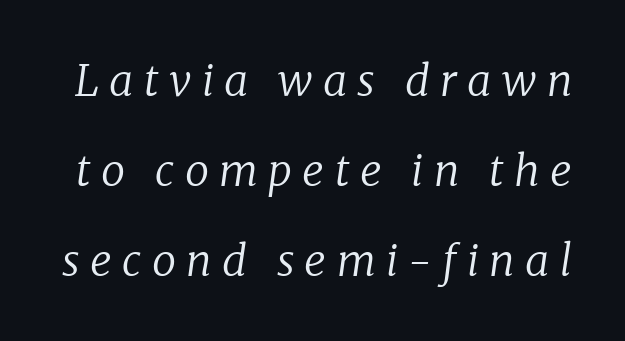
Q: Is the text bold? A: No.
Q: Is the text italic (slanted)? A: Yes, it leans right by about 8 degrees.
Q: Is the typeface a serif or a sans-serif typeface? A: Serif.
Q: Is the text underlined? A: No.
Q: Is the spacing between letters normal or unusually wide? A: Unusually wide.
Q: Is the spacing between lines tight, normal or loose? A: Loose.
Q: Width (condensed, normal, or wide)? A: Normal.
Q: Stroke contrast? A: Low.
Q: x-height? A: Medium.
Q: Monospaced? A: No.
